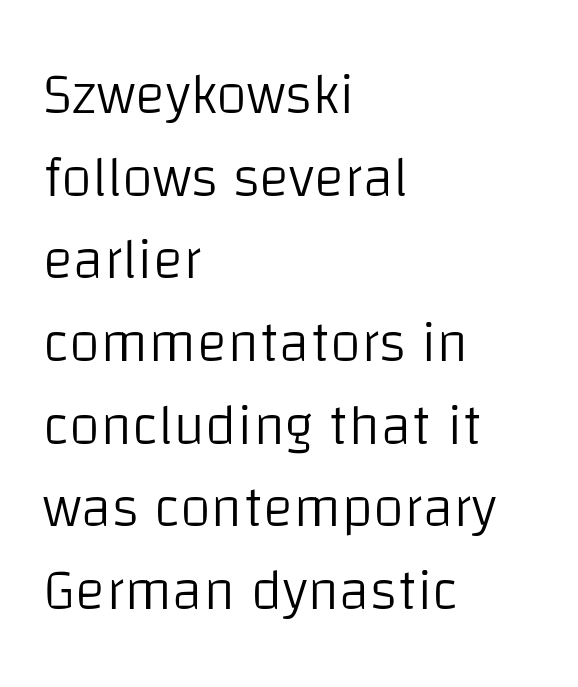
{"serif": "no", "italic": "no", "bold": "no", "weight": "light", "width": "normal", "stroke_contrast": "low", "x_height": "large", "monospaced": "no", "underline": "no", "align": "left", "line_spacing": "normal", "line_spacing_ratio": 1.45, "letter_spacing": "normal", "letter_spacing_em": 0.0, "glyph_px": 57}
